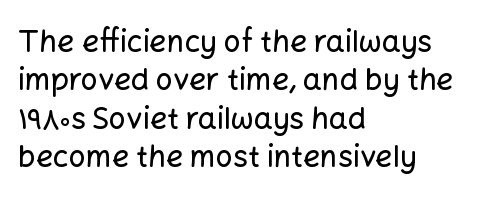
Proportional: the letters do not fall into vertical columns. Every character sits straight up, as roman type does. Quick note: interline space is typical. A typesetter would label this face a sans.
